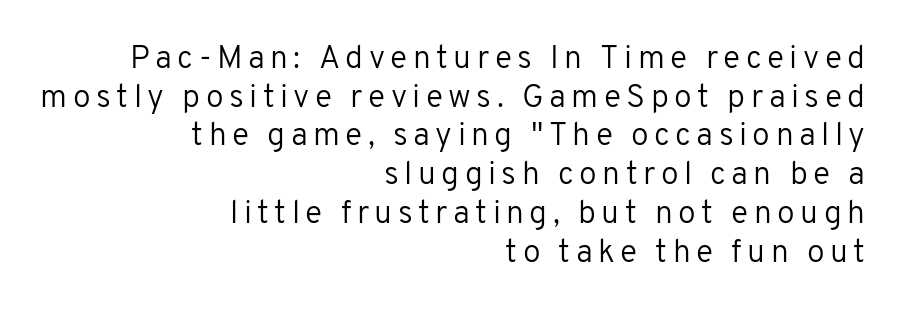
No word sits above an underline. Here the designer chose a conventional face with non-uniform glyph widths. A roman cut, with each character standing at attention. Counters stay open thanks to moderate or lighter strokes. Grotesque or geometric, the face here clearly has no serifs.
